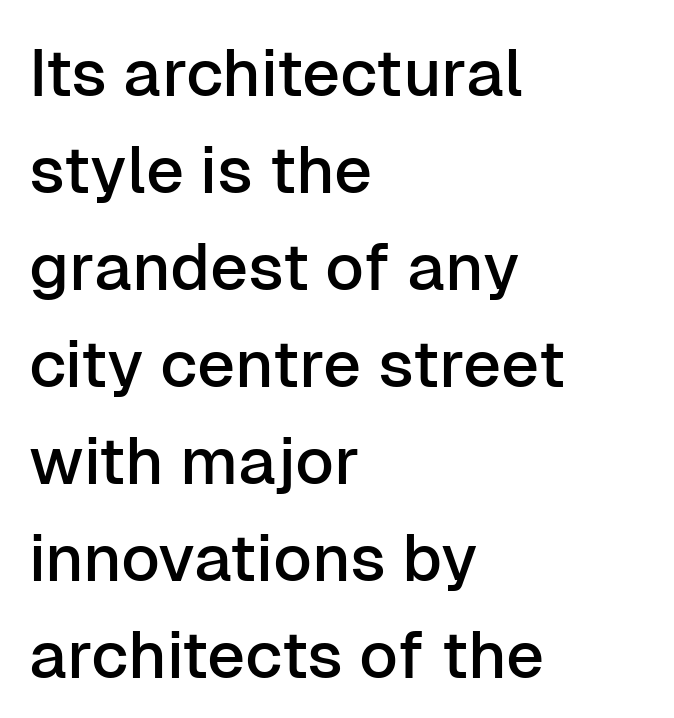
Q: Is the text italic (slanted)? A: No, it is upright.
Q: Is the typeface a serif or a sans-serif typeface? A: Sans-serif.
Q: Is the text underlined? A: No.
Q: How is the paragraph aligned? A: Left-aligned.
Q: Is the spacing between letters normal or unusually wide? A: Normal.
Q: Is the spacing between lines tight, normal or loose? A: Normal.
Q: Width (condensed, normal, or wide)? A: Normal.
Q: Stroke contrast? A: Low.
Q: x-height? A: Medium.
Q: Monospaced? A: No.
